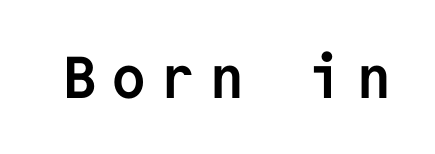
Q: Is the text bold? A: Yes.
Q: Is the text italic (slanted)? A: No, it is upright.
Q: Is the typeface a serif or a sans-serif typeface? A: Sans-serif.
Q: Is the text underlined? A: No.
Q: Is the spacing between letters normal or unusually wide? A: Unusually wide.
Q: Width (condensed, normal, or wide)? A: Normal.
Q: Stroke contrast? A: Low.
Q: x-height? A: Medium.
Q: Monospaced? A: Yes.
